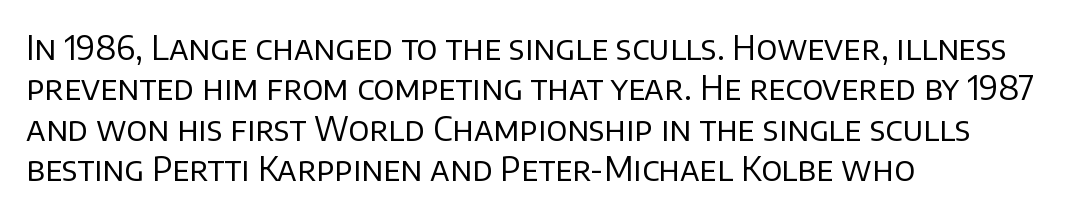
Line starts are locked; line ends wander. Serifs: no, the terminals of the letterforms are clean. Letters rest on an invisible, unmarked baseline. These lines keep a tight, regular rhythm from letter to letter. A typesetter would mark this as roman, not italic. Weight: in the light-to-regular range.
